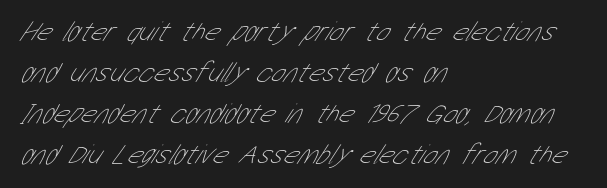
Q: Is the text bold? A: No.
Q: Is the typeface a serif or a sans-serif typeface? A: Sans-serif.
Q: Is the text underlined? A: No.
Q: How is the paragraph aligned? A: Left-aligned.
Q: Is the spacing between letters normal or unusually wide? A: Normal.
Q: Is the spacing between lines tight, normal or loose? A: Normal.
Q: Width (condensed, normal, or wide)? A: Condensed.
Q: Stroke contrast? A: Low.
Q: x-height? A: Medium.
Q: Monospaced? A: No.
